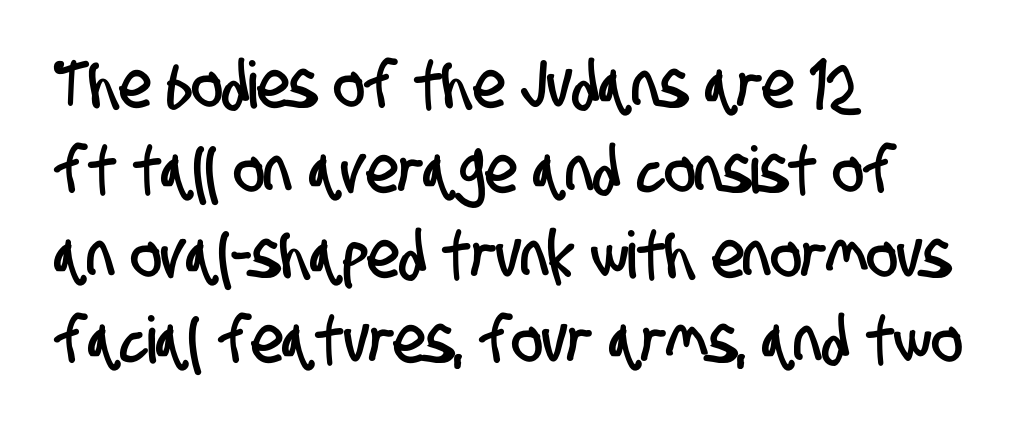
The image shows 65 px condensed sans-serif type; set left-aligned, normal line spacing (1.31x), normal letter spacing, not underlined; low stroke contrast and a large x-height.
